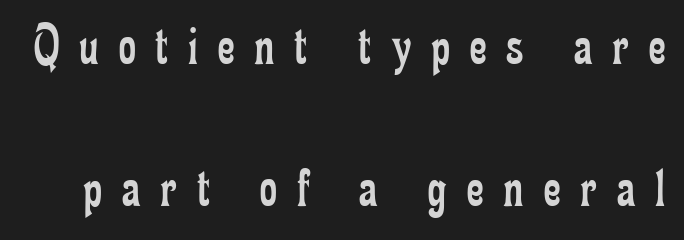
The strip under each line holds only bare page. No letter is thick-stroked: the sample isn't bold. Leading is clearly above the norm, producing a sparse column. The rendering uses natural spacing where letterforms have individual widths. The text was rendered using a seriffed face with decorative stroke endings.
